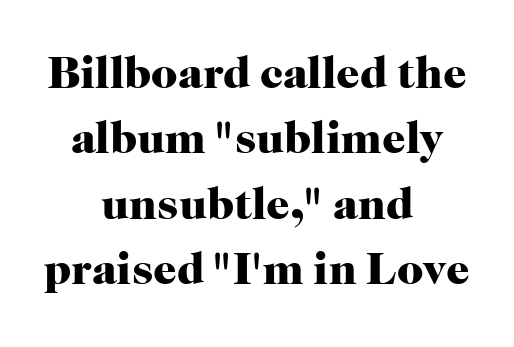
Q: Is the text bold? A: Yes.
Q: Is the text italic (slanted)? A: No, it is upright.
Q: Is the typeface a serif or a sans-serif typeface? A: Serif.
Q: Is the text underlined? A: No.
Q: How is the paragraph aligned? A: Centered.
Q: Is the spacing between letters normal or unusually wide? A: Normal.
Q: Is the spacing between lines tight, normal or loose? A: Normal.
Q: Width (condensed, normal, or wide)? A: Normal.
Q: Stroke contrast? A: High.
Q: x-height? A: Medium.
Q: Monospaced? A: No.
